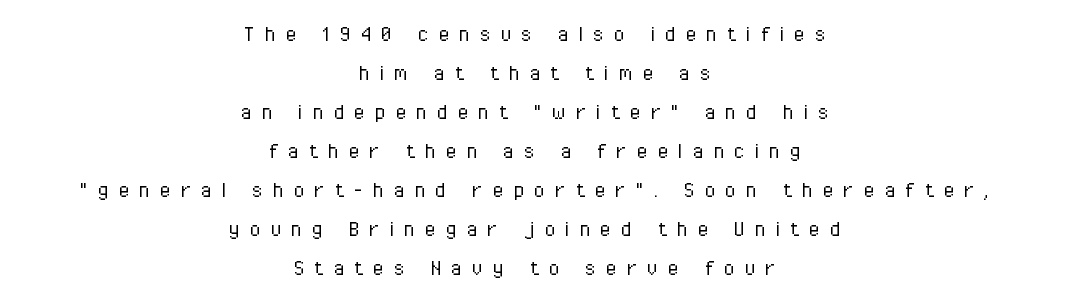
The image shows 25 px text type, upright; set centered, normal line spacing (1.56x), unusually wide letter spacing (+0.39 em), not underlined.
